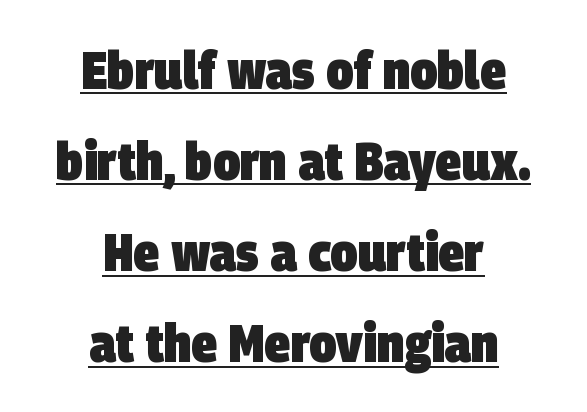
Thick stems and heavy bowls — unmistakably bold. Each word holds together tightly as a unit, with standard inter-letter gaps. Stroke terminals: plain, sans-serif. Reading down the block, each line starts at a different indent, mirrored at its end. Each letter keeps its own natural width here, so spacing adapts to shape.
